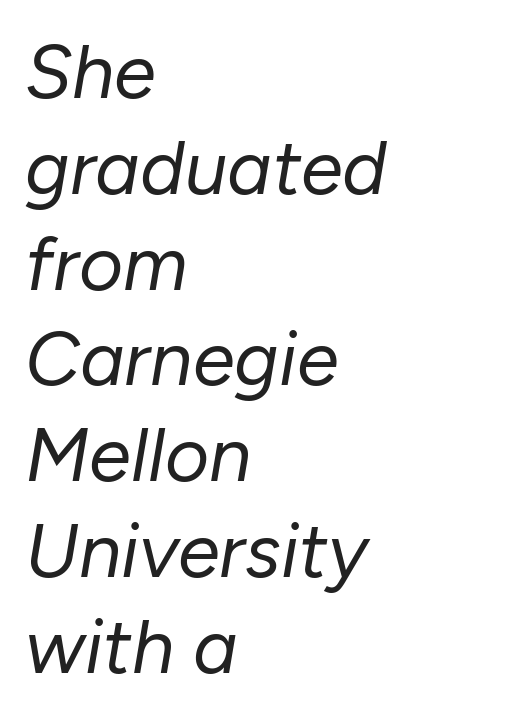
Q: Is the text bold? A: No.
Q: Is the text italic (slanted)? A: Yes, it leans right by about 10 degrees.
Q: Is the text underlined? A: No.
Q: How is the paragraph aligned? A: Left-aligned.
Q: Is the spacing between letters normal or unusually wide? A: Normal.
Q: Is the spacing between lines tight, normal or loose? A: Normal.
Q: Width (condensed, normal, or wide)? A: Normal.
Q: Stroke contrast? A: Low.
Q: x-height? A: Medium.
Q: Monospaced? A: No.
